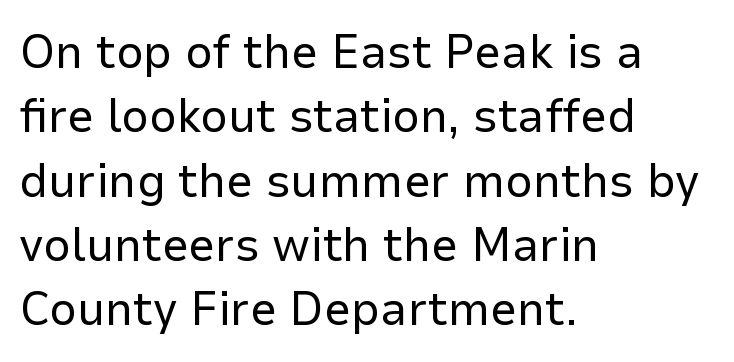
Q: Is the text bold? A: No.
Q: Is the text italic (slanted)? A: No, it is upright.
Q: Is the typeface a serif or a sans-serif typeface? A: Sans-serif.
Q: Is the text underlined? A: No.
Q: How is the paragraph aligned? A: Left-aligned.
Q: Is the spacing between letters normal or unusually wide? A: Normal.
Q: Is the spacing between lines tight, normal or loose? A: Normal.
Q: Width (condensed, normal, or wide)? A: Normal.
Q: Stroke contrast? A: Low.
Q: x-height? A: Medium.
Q: Monospaced? A: No.
